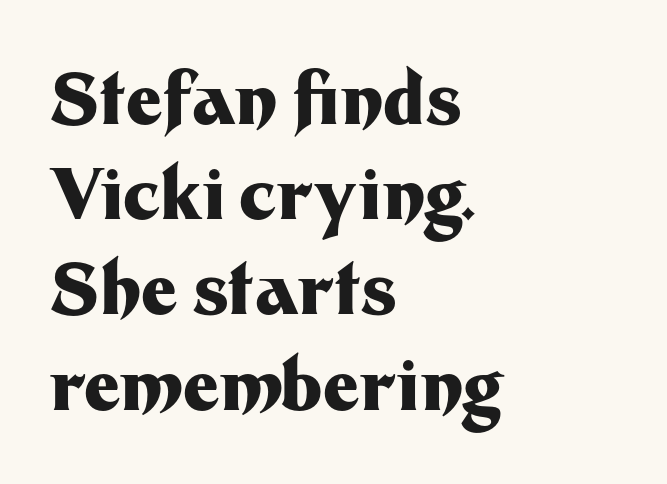
{"serif": "no", "italic": "no", "bold": "yes", "weight": "heavy", "width": "normal", "stroke_contrast": "medium", "x_height": "medium", "monospaced": "no", "underline": "no", "align": "left", "line_spacing": "normal", "line_spacing_ratio": 1.36, "letter_spacing": "normal", "letter_spacing_em": 0.0, "glyph_px": 70}
